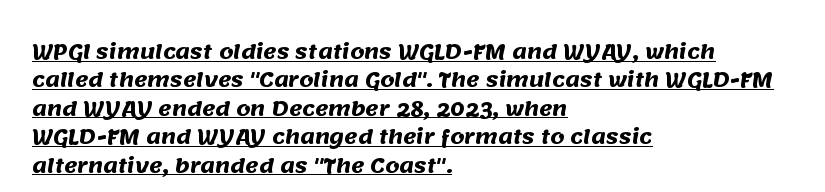
The image shows 20 px bold type; set left-aligned, normal line spacing (1.42x), normal letter spacing, underlined.
